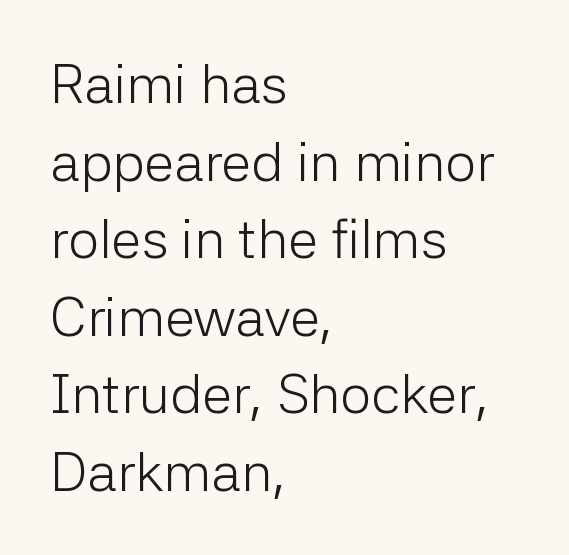
{"serif": "no", "italic": "no", "bold": "no", "weight": "light", "width": "normal", "stroke_contrast": "low", "x_height": "medium", "monospaced": "no", "underline": "no", "align": "left", "line_spacing": "normal", "line_spacing_ratio": 1.41, "letter_spacing": "normal", "letter_spacing_em": 0.0, "glyph_px": 55}
